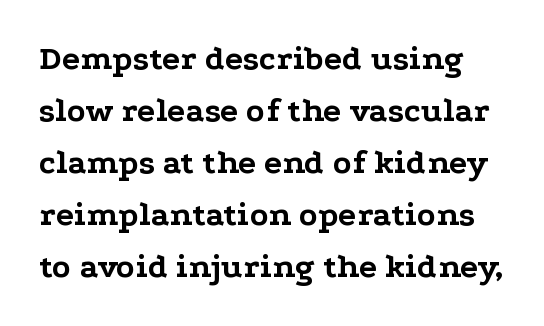
This rendering leaves character spacing at its baseline value. This is the regular roman posture of the typeface. Vertically, the passage feels balanced, rows spaced as you'd expect. A typesetter would label this face a serif. Here the designer chose a conventional face with non-uniform glyph widths. The font is running at its bold setting.
